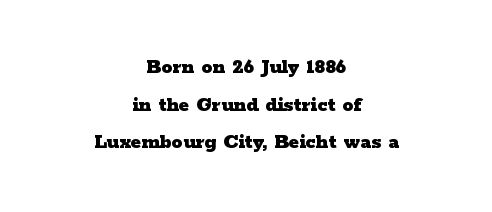
Typographic density is high because the face is bold. Standard letterfit; no display-style spreading of the glyphs. The string is rendered with underlining switched off. Is there any slant? The stems are plumb. Typeset on center — no edge is straight.
